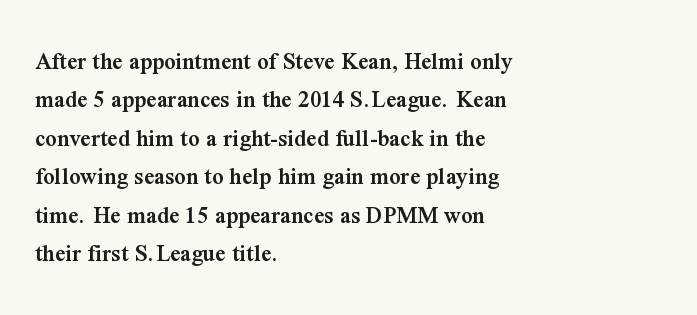
The image shows 25 px text type, upright; set left-aligned, normal line spacing (1.54x), normal letter spacing, not underlined.
